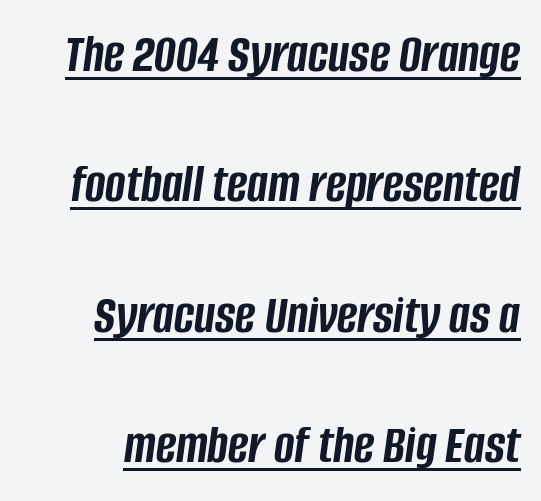
Q: Is the text bold? A: Yes.
Q: Is the text italic (slanted)? A: Yes, it leans right by about 8 degrees.
Q: Is the text underlined? A: Yes.
Q: Is the spacing between letters normal or unusually wide? A: Normal.
Q: Is the spacing between lines tight, normal or loose? A: Loose.
Q: Width (condensed, normal, or wide)? A: Condensed.
Q: Stroke contrast? A: Low.
Q: x-height? A: Large.
Q: Monospaced? A: No.
